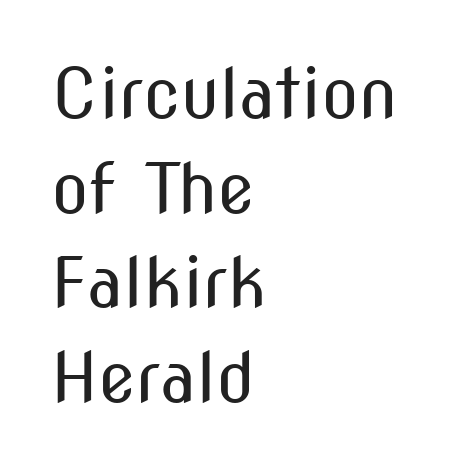
Q: Is the text bold? A: No.
Q: Is the text italic (slanted)? A: No, it is upright.
Q: Is the typeface a serif or a sans-serif typeface? A: Sans-serif.
Q: Is the text underlined? A: No.
Q: How is the paragraph aligned? A: Left-aligned.
Q: Is the spacing between letters normal or unusually wide? A: Normal.
Q: Is the spacing between lines tight, normal or loose? A: Normal.
Q: Width (condensed, normal, or wide)? A: Condensed.
Q: Stroke contrast? A: Medium.
Q: x-height? A: Medium.
Q: Monospaced? A: No.
